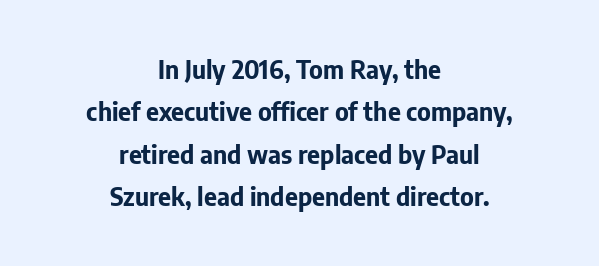
Q: Is the text bold? A: Yes.
Q: Is the text italic (slanted)? A: No, it is upright.
Q: Is the text underlined? A: No.
Q: How is the paragraph aligned? A: Centered.
Q: Is the spacing between letters normal or unusually wide? A: Normal.
Q: Is the spacing between lines tight, normal or loose? A: Normal.
